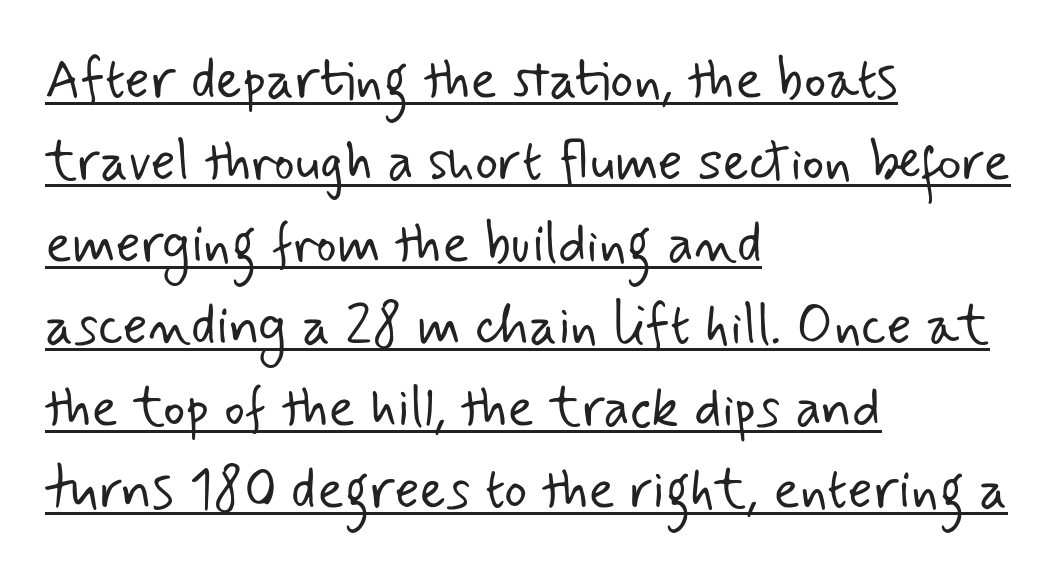
Here the designer chose a conventional face with non-uniform glyph widths. Nothing sits at the stroke ends, so this counts as sans-serif. Short and long lines alike share a common starting point at left. A baseline rule has been typeset under these characters. Successive baselines arrive at the customary interval.
